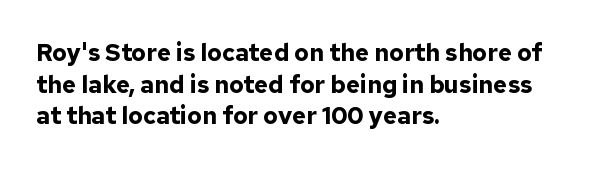
Honestly, the letter spacing is just normal — you wouldn't notice it. One glance says typical: line gaps are just what's usual. These lines stack with their left ends in a neat column. The type sits square on the baseline with zero lean. Descender tails drop into unmarked territory. How heavy is the stroke? Heavy — this is a bold.
